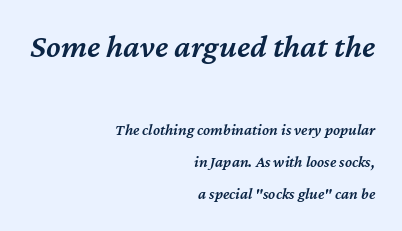
In CSS terms this would be text-align: right. These lines are rendered in a variable-pitch font. The line texture is even and compact thanks to regular tracking. The words here are not underlined. Which chunk is bigger? The first one — the top block dwarfs the bottom.
